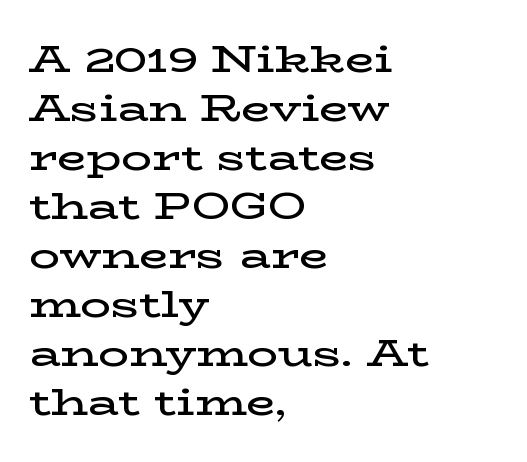
Every letter is mildly thick-stroked: semibold rather than bold. The text was rendered using a seriffed face with decorative stroke endings. Any mark beneath the type? The region is blank. A typesetter would call this proportional, since set widths differ per character. A student would call this left alignment; a typographer would say flush left, rag right. Words appear dense and cohesive because spacing is normal.
